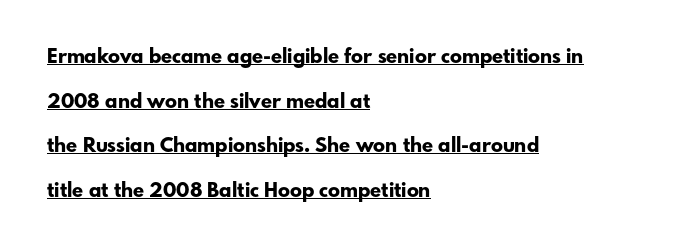
The image shows 20 px bold type, upright; set left-aligned, loose line spacing (2.23x), normal letter spacing, underlined.
